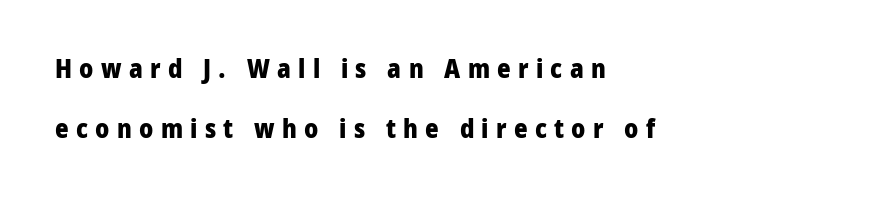
The image shows 26 px bold type, upright; set left-aligned, loose line spacing (2.31x), unusually wide letter spacing (+0.28 em), not underlined.
